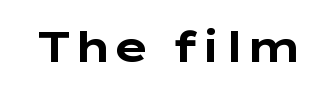
Q: Is the text bold? A: Yes.
Q: Is the text italic (slanted)? A: No, it is upright.
Q: Is the typeface a serif or a sans-serif typeface? A: Sans-serif.
Q: Is the text underlined? A: No.
Q: Is the spacing between letters normal or unusually wide? A: Normal.
Q: Width (condensed, normal, or wide)? A: Wide.
Q: Stroke contrast? A: Low.
Q: x-height? A: Medium.
Q: Monospaced? A: No.
